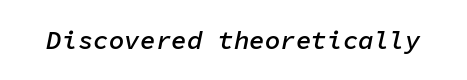
Q: Is the text bold? A: Semi-bold.
Q: Is the text italic (slanted)? A: Yes, it leans right by about 11 degrees.
Q: Is the text underlined? A: No.
Q: Is the spacing between letters normal or unusually wide? A: Normal.
